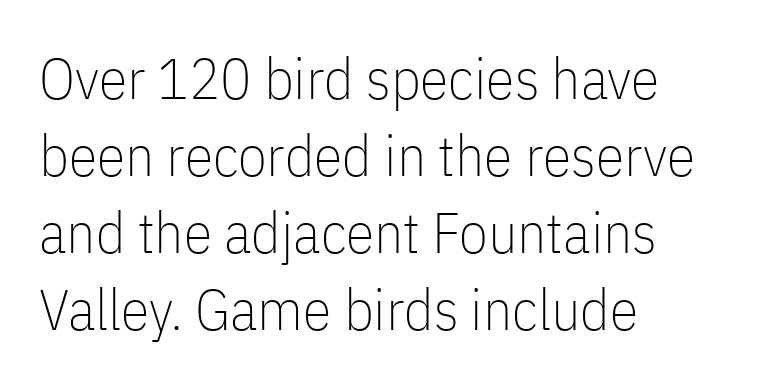
Q: Is the text bold? A: No.
Q: Is the text italic (slanted)? A: No, it is upright.
Q: Is the typeface a serif or a sans-serif typeface? A: Sans-serif.
Q: Is the text underlined? A: No.
Q: How is the paragraph aligned? A: Left-aligned.
Q: Is the spacing between letters normal or unusually wide? A: Normal.
Q: Is the spacing between lines tight, normal or loose? A: Normal.
Q: Width (condensed, normal, or wide)? A: Condensed.
Q: Stroke contrast? A: Low.
Q: x-height? A: Medium.
Q: Monospaced? A: No.
